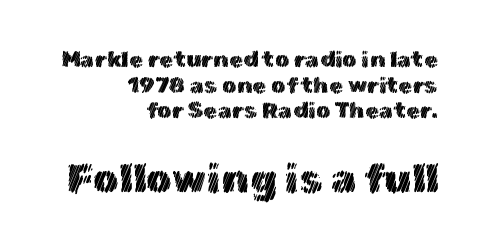
The image shows 41 px text type, upright; set right-aligned, tight line spacing (1.11x), normal letter spacing, not underlined; the second (bottom) block is 1.78x larger; a medium x-height.
